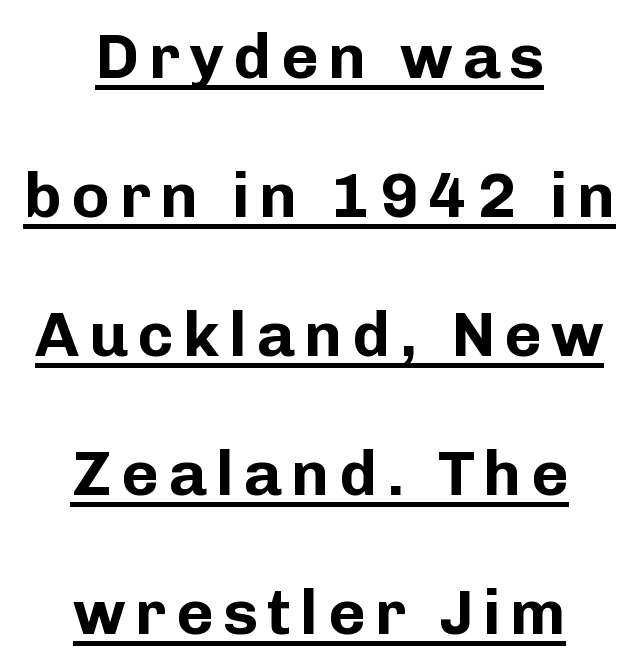
Designer's note — italics off, roman on. Underlined type. Compared with an ordinary text face, these strokes are far heavier — a full bold. Line starts and ends both wander, symmetrically. Vertical spacing — loose. Proportional: the letters do not fall into vertical columns.
